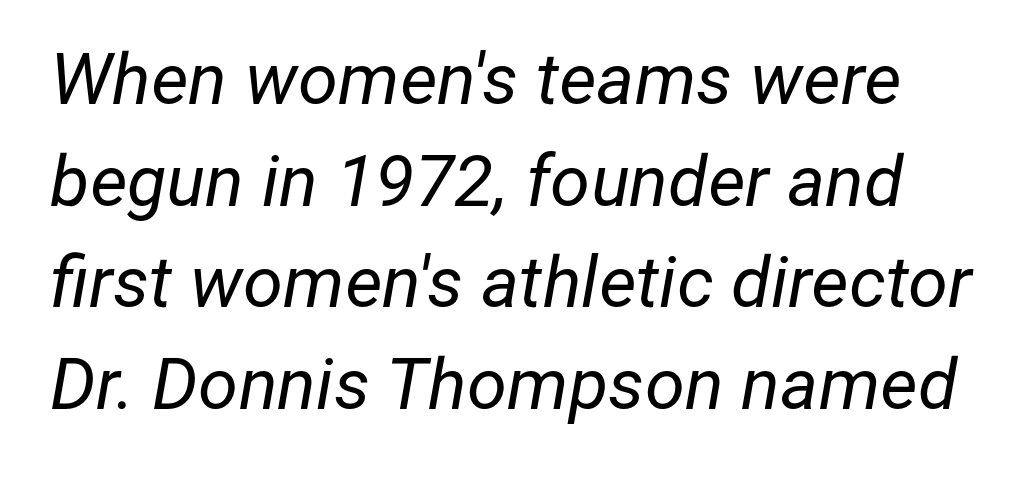
This sample has the flowing, uneven cadence of proportional lettering. These lines keep a tight, regular rhythm from letter to letter. Compared with a typical body face, this is equally light or lighter still. Glance below the letters and you will spot only blank space. Reading down the column, the eye jumps a familiar distance to each next line.
